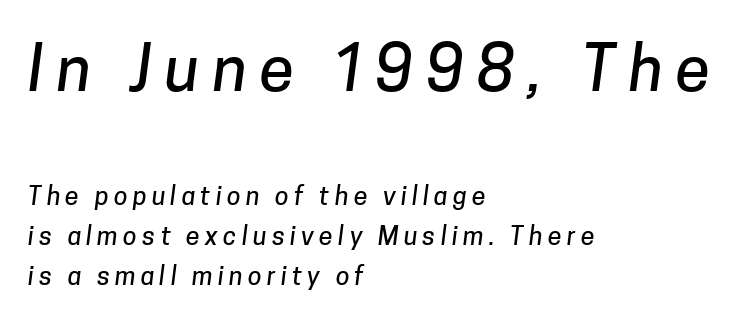
Observe the wide spacing: letters keep a clear distance from each other. Where is the straight margin? On the left. The zone under the glyphs is completely vacant. This is sans-serif lettering, the kind often seen on screens and signage.
